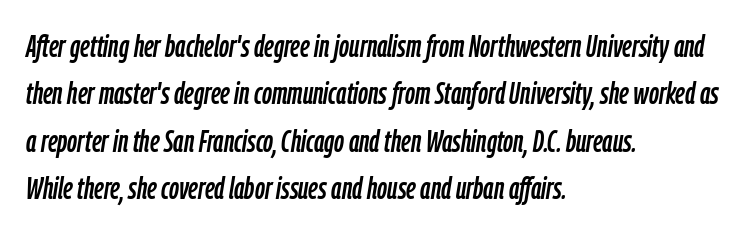
The image shows 31 px condensed type, italic (leaning right); set left-aligned, normal line spacing (1.53x), normal letter spacing, not underlined; low stroke contrast and a medium x-height.
